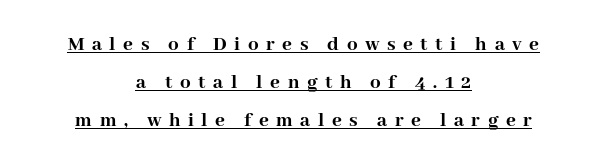
Q: Is the text bold? A: Yes.
Q: Is the text italic (slanted)? A: No, it is upright.
Q: Is the text underlined? A: Yes.
Q: How is the paragraph aligned? A: Centered.
Q: Is the spacing between letters normal or unusually wide? A: Unusually wide.
